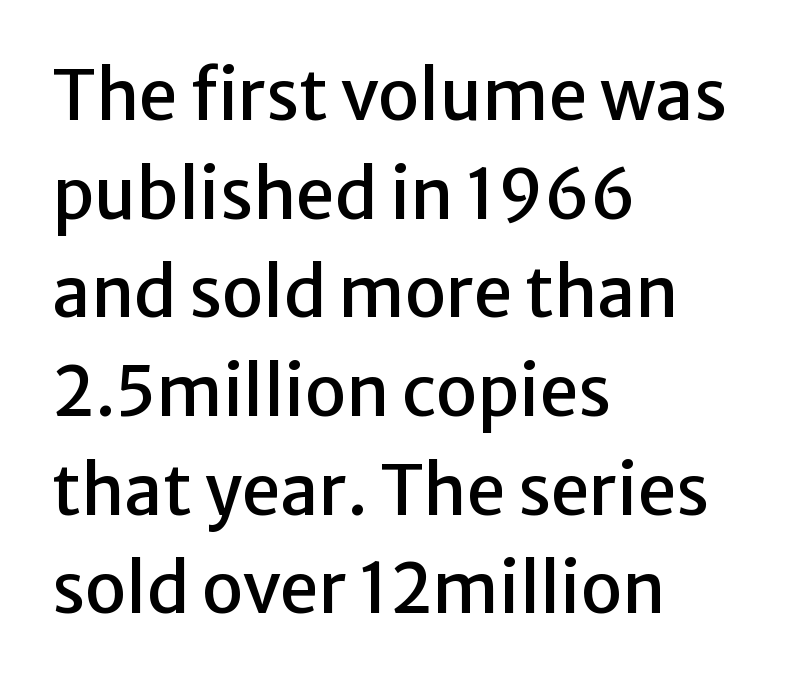
{"serif": "no", "italic": "no", "width": "normal", "stroke_contrast": "low", "x_height": "medium", "monospaced": "no", "underline": "no", "align": "left", "line_spacing": "normal", "line_spacing_ratio": 1.43, "letter_spacing": "normal", "letter_spacing_em": 0.0, "glyph_px": 69}
